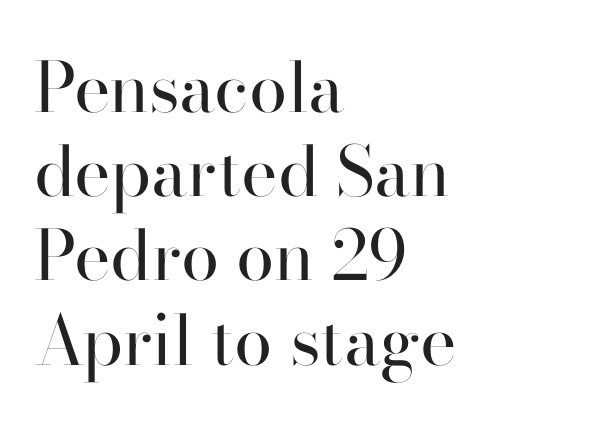
The strip under each line holds only bare page. The passage shown is not bold in any degree. The rendering anchors every line to the left-hand side. It's the straight-up-and-down kind of type. Looks like regular typesetting: each glyph gets only the width it needs. To sum up the face: it has serifs.
